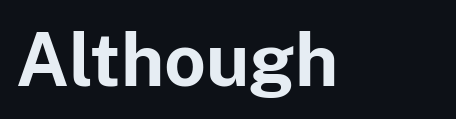
It's the straight-up-and-down kind of type. Here the designer chose a conventional face with non-uniform glyph widths. Standard letterfit; no display-style spreading of the glyphs. Lines of text with bare space underneath. Strong, thick strokes mark this as bold type. The font family rendered here belongs to the sans-serif group.
